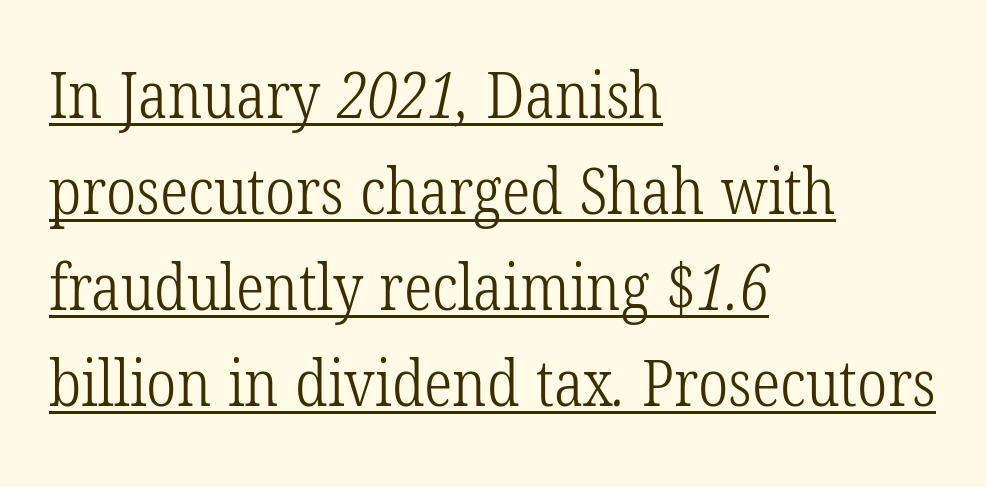
{"serif": "yes", "bold": "no", "weight": "light", "width": "condensed", "stroke_contrast": "low", "x_height": "medium", "monospaced": "no", "underline": "yes", "align": "left", "line_spacing": "normal", "line_spacing_ratio": 1.5, "letter_spacing": "normal", "letter_spacing_em": 0.0, "glyph_px": 64}
